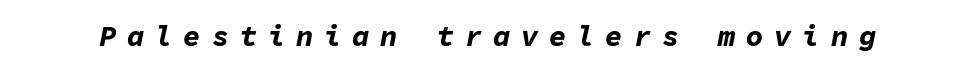
Q: Is the text bold? A: Yes.
Q: Is the text italic (slanted)? A: Yes, it leans right by about 11 degrees.
Q: Is the text underlined? A: No.
Q: Is the spacing between letters normal or unusually wide? A: Unusually wide.
Q: Width (condensed, normal, or wide)? A: Normal.
Q: Stroke contrast? A: Low.
Q: x-height? A: Medium.
Q: Monospaced? A: Yes.
